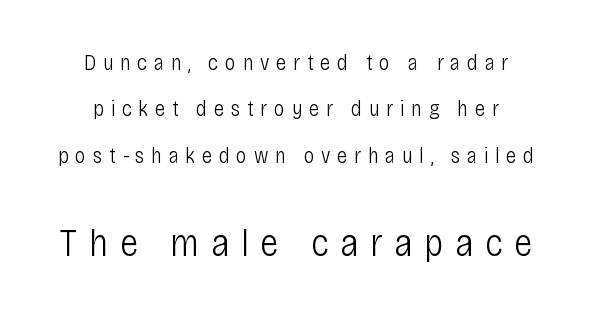
Q: Is the text bold? A: No.
Q: Is the text italic (slanted)? A: No, it is upright.
Q: Is the typeface a serif or a sans-serif typeface? A: Sans-serif.
Q: Is the text underlined? A: No.
Q: Is the spacing between letters normal or unusually wide? A: Unusually wide.
Q: Is the spacing between lines tight, normal or loose? A: Loose.
Q: Which block of text is set in a larger size, the first (top) or the second (bottom)? A: The second (bottom) one.
Q: Width (condensed, normal, or wide)? A: Condensed.
Q: Stroke contrast? A: Low.
Q: x-height? A: Large.
Q: Monospaced? A: No.
